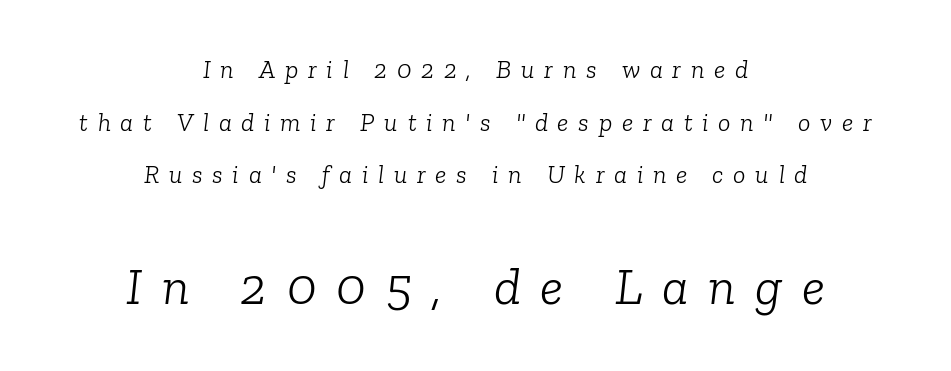
The axis of the letterforms is tilted away from vertical. Do the characters align in a grid? No, the font is proportional. The space between consecutive lines is lavish. Decoration check: the copy has no underline. In terms of letterspacing, this is a distinctly airy, spread setting.
